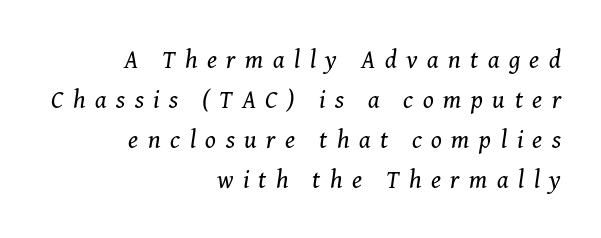
Q: Is the text bold? A: No.
Q: Is the text italic (slanted)? A: Yes, it leans right by about 8 degrees.
Q: Is the text underlined? A: No.
Q: How is the paragraph aligned? A: Right-aligned.
Q: Is the spacing between letters normal or unusually wide? A: Unusually wide.
Q: Is the spacing between lines tight, normal or loose? A: Normal.
